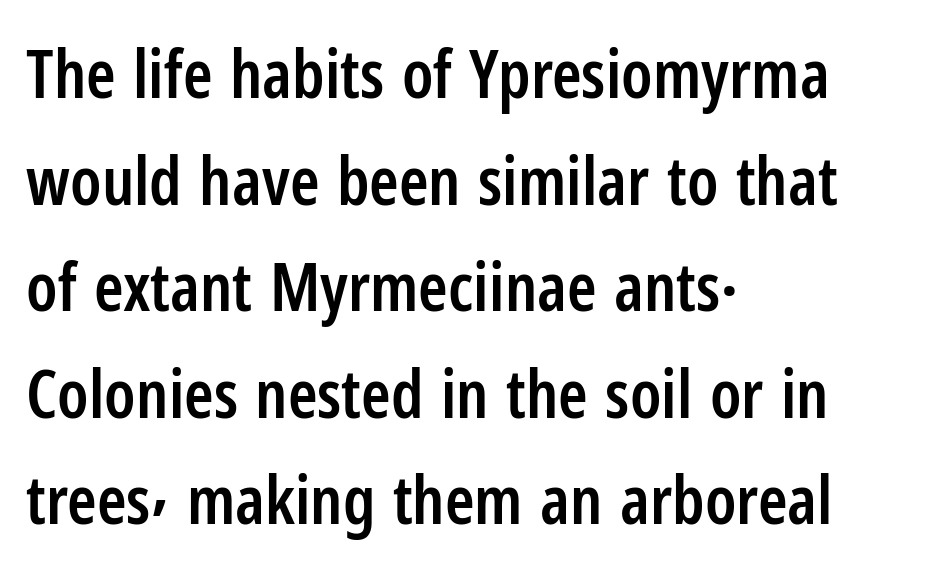
The image shows 67 px semibold, condensed sans-serif type, upright; set left-aligned, normal line spacing (1.59x), normal letter spacing, not underlined; low stroke contrast and a medium x-height.
